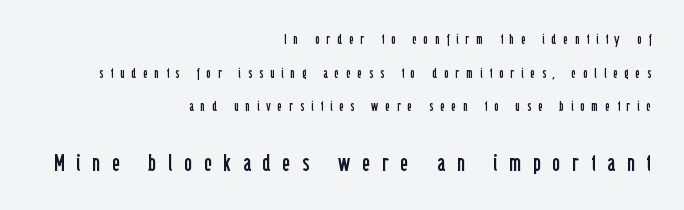
Q: Is the text bold? A: No.
Q: Is the text italic (slanted)? A: No, it is upright.
Q: Is the text underlined? A: No.
Q: How is the paragraph aligned? A: Right-aligned.
Q: Is the spacing between letters normal or unusually wide? A: Unusually wide.
Q: Is the spacing between lines tight, normal or loose? A: Loose.
Q: Which block of text is set in a larger size, the first (top) or the second (bottom)? A: The second (bottom) one.
